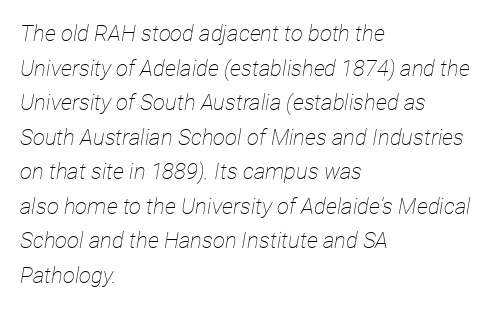
The image shows 22 px text type, italic (leaning right); set left-aligned, normal line spacing (1.57x), normal letter spacing, not underlined.
